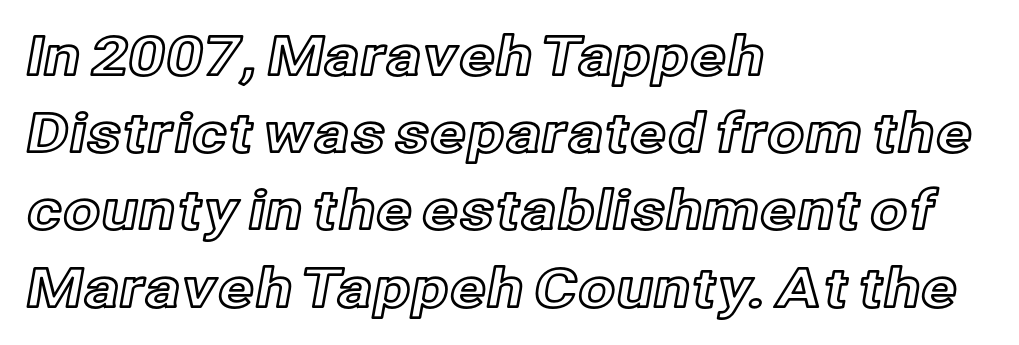
{"width": "normal", "x_height": "medium", "monospaced": "no", "underline": "no", "align": "left", "line_spacing": "normal", "line_spacing_ratio": 1.43, "letter_spacing": "normal", "letter_spacing_em": 0.0, "glyph_px": 54}
